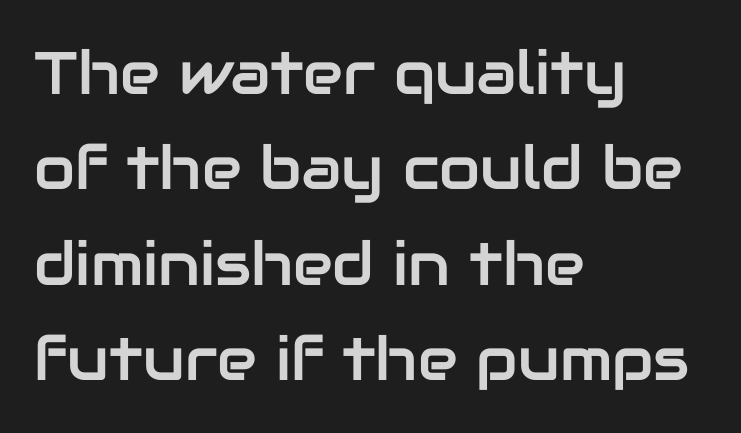
The image shows 60 px sans-serif type, upright; set left-aligned, normal line spacing (1.59x), normal letter spacing, not underlined; low stroke contrast and a medium x-height.
